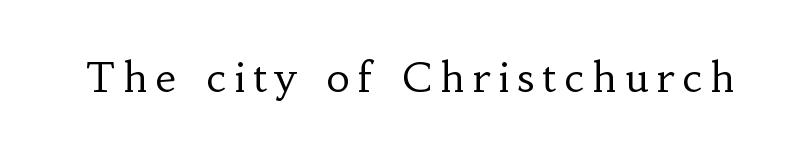
The image shows 41 px regular-weight serif type, upright; set unusually wide letter spacing (+0.2 em), not underlined; low stroke contrast and a small x-height.
